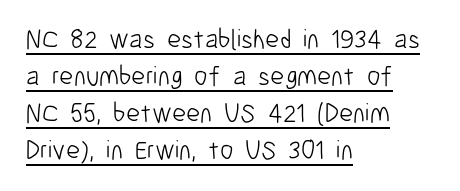
The image shows 27 px text type, upright; set left-aligned, normal line spacing (1.37x), normal letter spacing, underlined.
